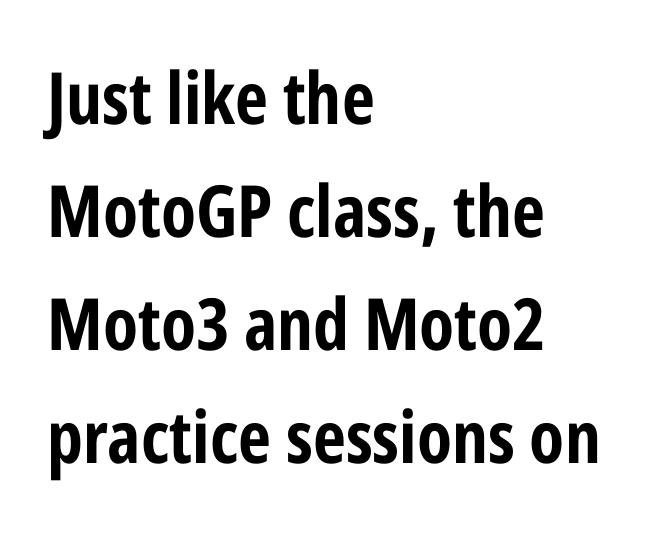
A classic flush-left, rag-right setting is used for this passage. Students, note that the glyphs here touch the page at normal intervals. Letterform terminals end flat and unadorned throughout the passage. Underlining? Definitely not there.
